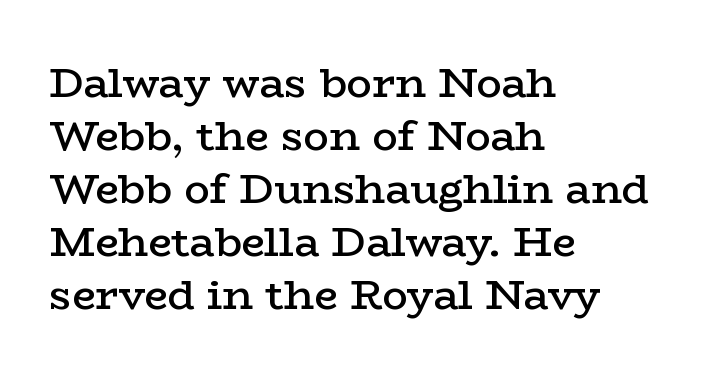
The image shows 42 px semibold, wide serif type, upright; set left-aligned, normal line spacing (1.26x), normal letter spacing, not underlined; low stroke contrast and a medium x-height.
